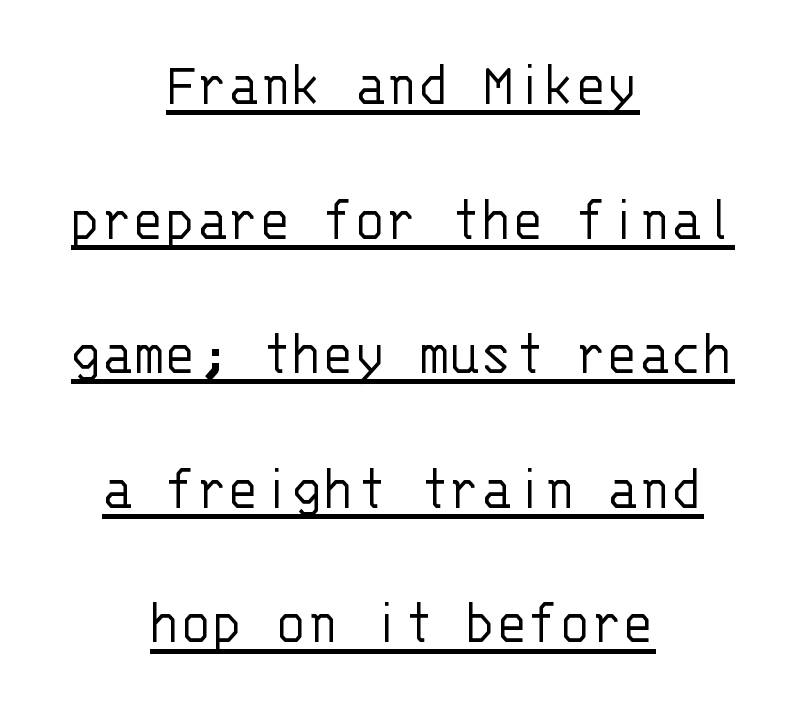
{"serif": "no", "italic": "no", "bold": "no", "weight": "light", "width": "normal", "stroke_contrast": "low", "x_height": "large", "monospaced": "yes", "underline": "yes", "align": "center", "line_spacing": "loose", "line_spacing_ratio": 2.07, "letter_spacing": "normal", "letter_spacing_em": 0.0, "glyph_px": 65}
